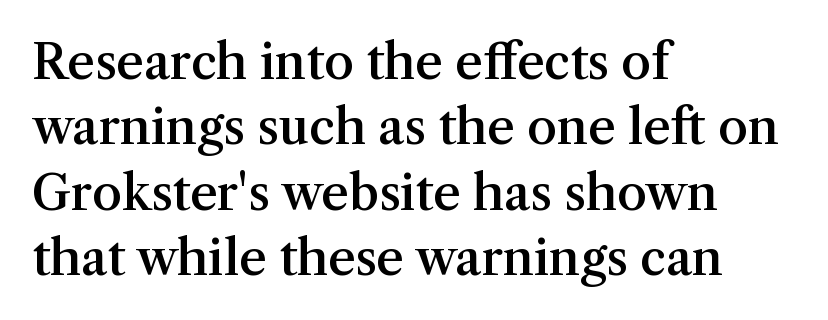
{"serif": "yes", "italic": "no", "bold": "semi", "weight": "semibold", "width": "normal", "stroke_contrast": "medium", "x_height": "medium", "monospaced": "no", "underline": "no", "align": "left", "line_spacing": "normal", "line_spacing_ratio": 1.36, "letter_spacing": "normal", "letter_spacing_em": 0.0, "glyph_px": 48}
